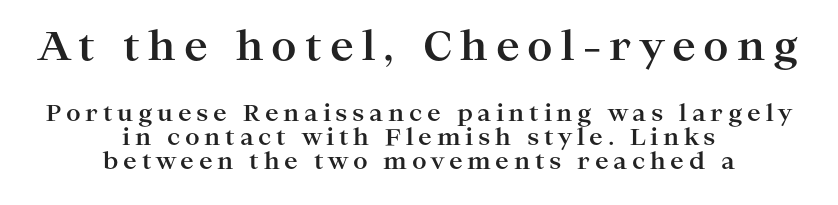
Letter spacing: wide. Do the letters lean? They stand straight. Typeset on center — no edge is straight. How heavy is the stroke? Heavy — this is a bold. The rendering uses a small line-height, squeezing the rows.
